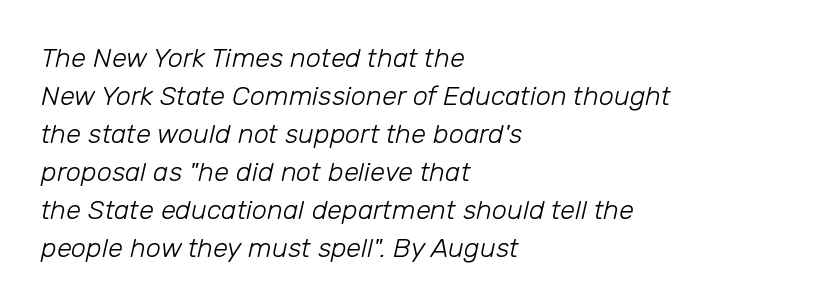
{"italic": "yes", "lean": "right", "slant_degrees": 12, "bold": "no", "underline": "no", "align": "left", "line_spacing": "normal", "line_spacing_ratio": 1.41, "letter_spacing": "normal", "letter_spacing_em": 0.0, "glyph_px": 27}
